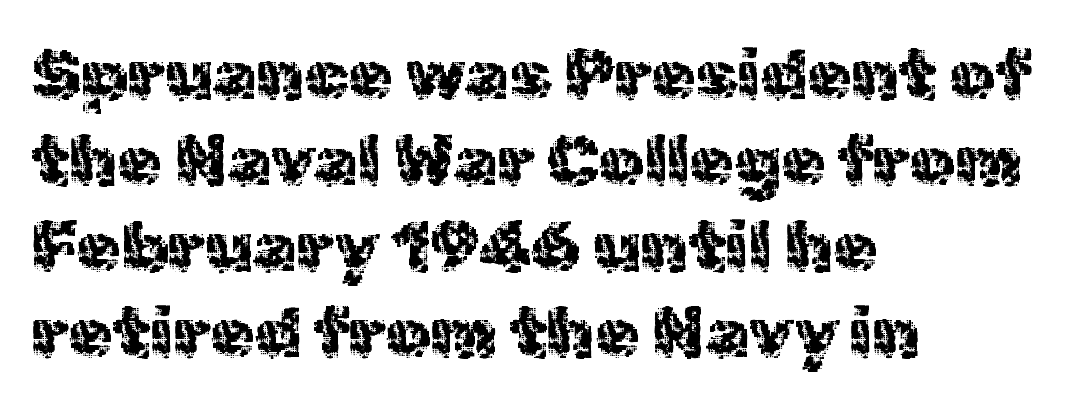
Upright lettering throughout. The rendering shows plain stroke endings on the letterforms — a sans-serif design. The rag falls on the right side of this text block. Tracking here is standard; glyphs follow each other at the usual distance. Think of a printed novel: that variable character pitch is what you see here.
